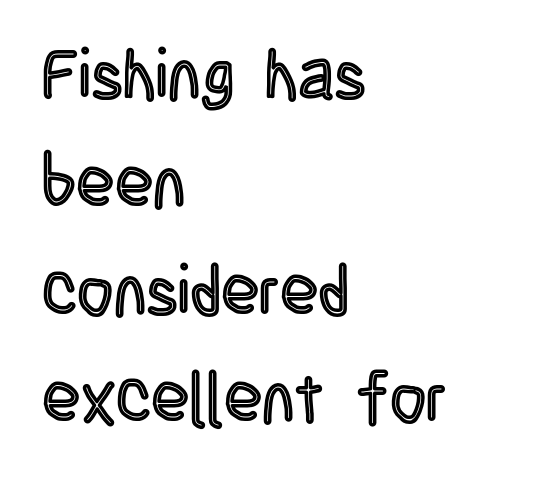
The face used here is proportionally spaced, like ordinary book or web type. The horizontal fit of the characters is conventional and even. Evenly set lines give the paragraph a standard silhouette. Horizontally, the lines are justified to the leading edge only. Just letters on the line, the space beneath them empty.
